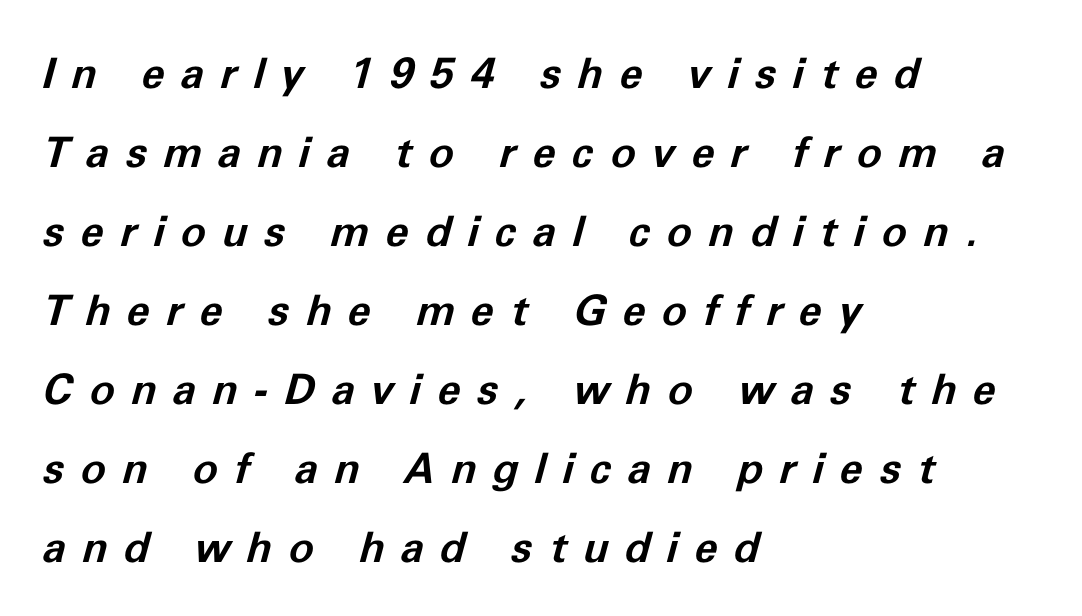
{"italic": "yes", "lean": "right", "slant_degrees": 11, "bold": "yes", "weight": "bold", "width": "normal", "stroke_contrast": "low", "x_height": "medium", "monospaced": "no", "underline": "no", "align": "left", "line_spacing_ratio": 1.88, "letter_spacing": "wide", "letter_spacing_em": 0.39, "glyph_px": 42}
